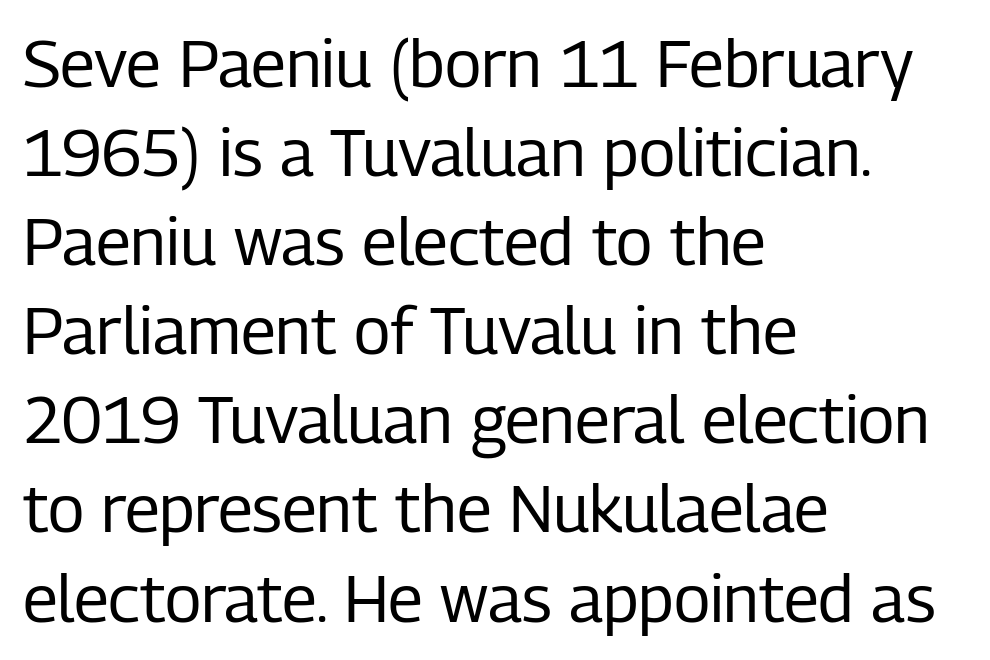
This sample is left-justified, so line endings fall wherever the words run out. Underline: absent. A typesetter would mark this as roman, not italic. This sample uses plain, unmodified letter spacing. Think standard paragraph weight, or any step lighter than that.
